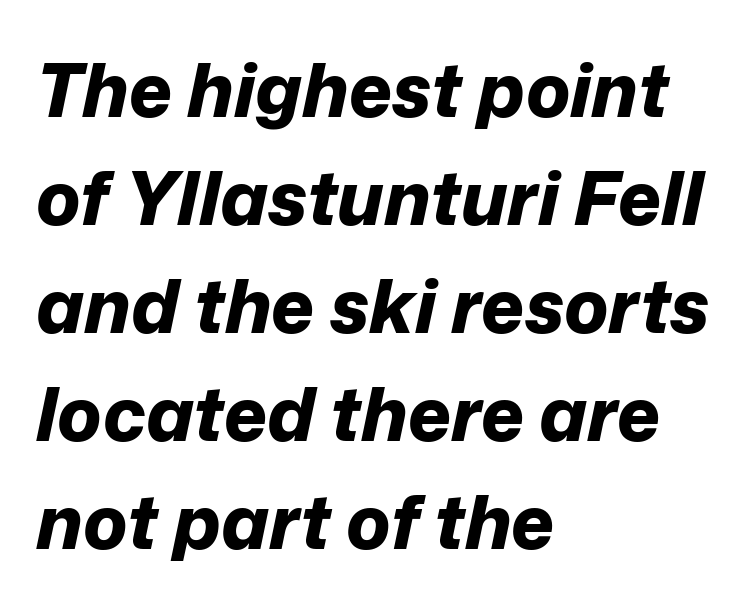
{"italic": "yes", "lean": "right", "slant_degrees": 12, "bold": "yes", "weight": "bold", "width": "normal", "stroke_contrast": "low", "x_height": "medium", "monospaced": "no", "underline": "no", "align": "left", "line_spacing": "normal", "line_spacing_ratio": 1.46, "letter_spacing": "normal", "letter_spacing_em": 0.0, "glyph_px": 74}
